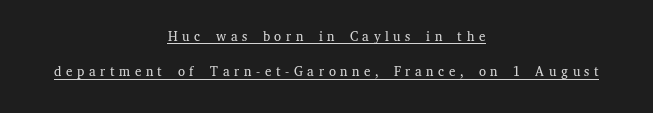
The rendering uses the underline text-decoration. Weight class: somewhere from thin through regular. Tracking here is generous; glyphs stand well apart from one another. Leftover space on each line is divided equally before and after the words. Upright lettering throughout.
